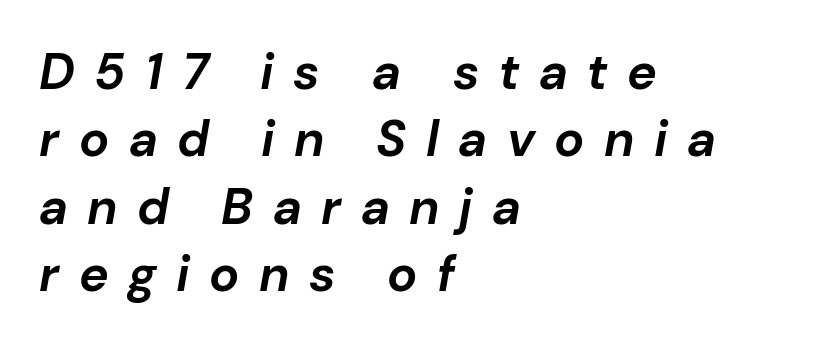
The image shows 50 px bold type, italic (leaning right); set left-aligned, normal line spacing (1.35x), unusually wide letter spacing (+0.39 em), not underlined; low stroke contrast and a medium x-height.
